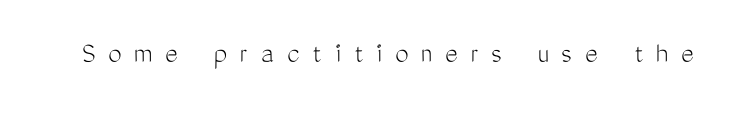
The image shows 30 px light, condensed sans-serif type, upright; set unusually wide letter spacing (+0.43 em), not underlined; medium stroke contrast and a medium x-height.
